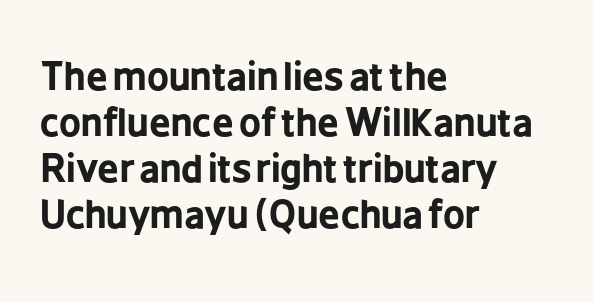
The image shows 38 px bold, condensed sans-serif type, upright; set left-aligned, line spacing 1.21x, normal letter spacing, not underlined; low stroke contrast and a medium x-height.
